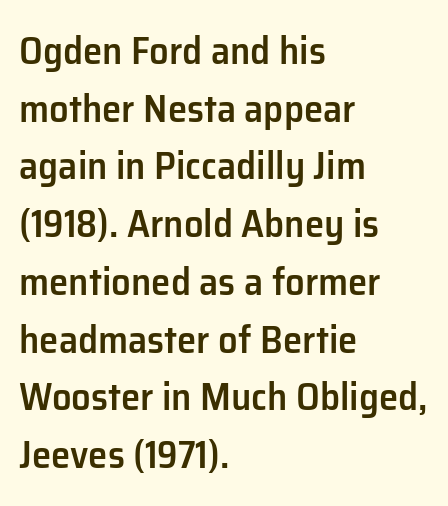
Vertical spacing — default. The passage shown is semibold, sitting just below true bold. Do the characters align in a grid? No, the font is proportional. No word sits above an underline.
